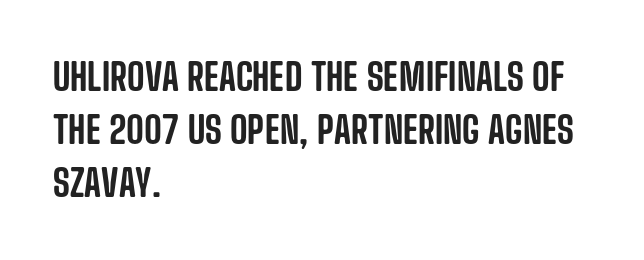
The image shows 38 px condensed sans-serif type, upright; set left-aligned, normal line spacing (1.4x), normal letter spacing, not underlined; low stroke contrast and a large x-height.
